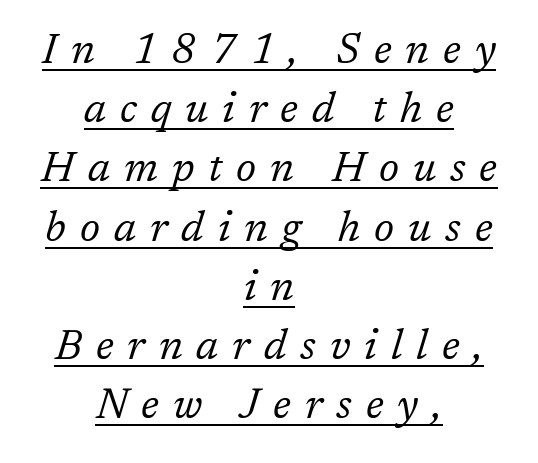
{"serif": "yes", "italic": "yes", "lean": "right", "slant_degrees": 17, "bold": "no", "weight": "regular", "width": "normal", "stroke_contrast": "low", "x_height": "medium", "monospaced": "no", "underline": "yes", "align": "center", "line_spacing": "normal", "line_spacing_ratio": 1.41, "letter_spacing": "wide", "letter_spacing_em": 0.33, "glyph_px": 42}
